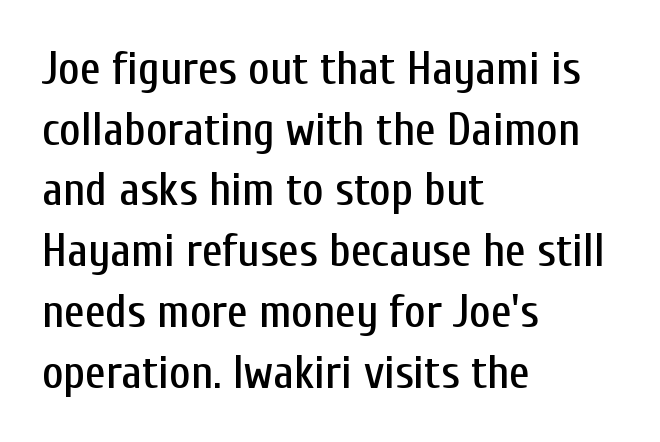
The rendering uses natural spacing where letterforms have individual widths. Reading down the block, your eye returns to a fixed left position each line. Grotesque or geometric, the face here clearly has no serifs. Letter spacing: default. The passage shown is not underscored anywhere.
